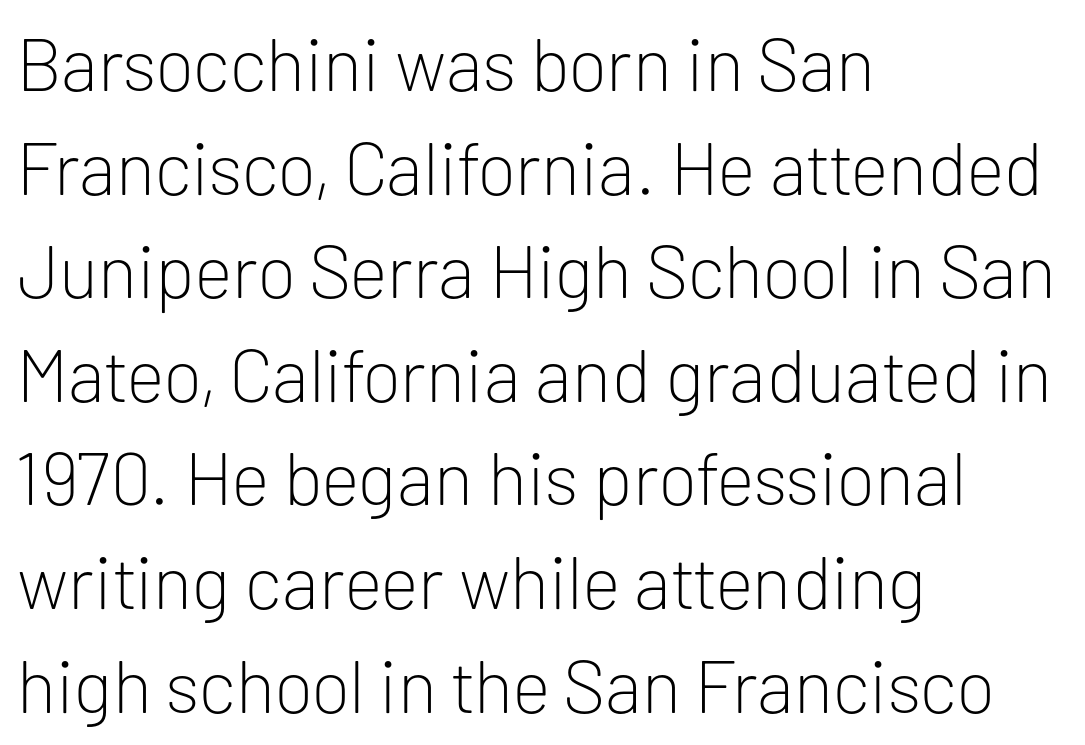
The image shows 74 px light sans-serif type, upright; set left-aligned, normal line spacing (1.4x), normal letter spacing, not underlined; low stroke contrast and a medium x-height.
